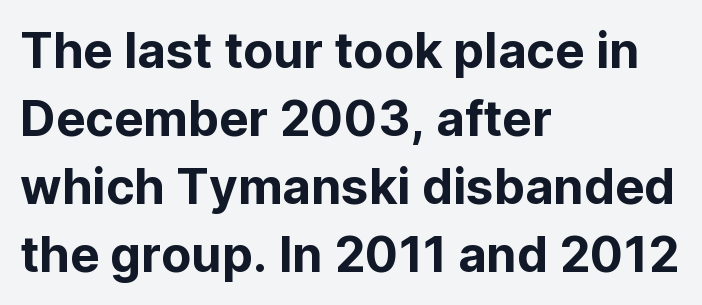
{"serif": "no", "italic": "no", "width": "normal", "stroke_contrast": "low", "x_height": "medium", "monospaced": "no", "underline": "no", "align": "left", "line_spacing": "normal", "line_spacing_ratio": 1.39, "letter_spacing": "normal", "letter_spacing_em": 0.0, "glyph_px": 49}
